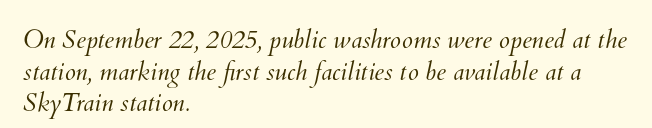
A quiet, ordinary-to-light weight characterises the typeface. Decoration check: the copy has no underline. What stands out about the letter spacing? Nothing — it is the standard amount. Every row of glyphs begins at an identical x-position on the left. Leading matches the norm, producing a regular column.
